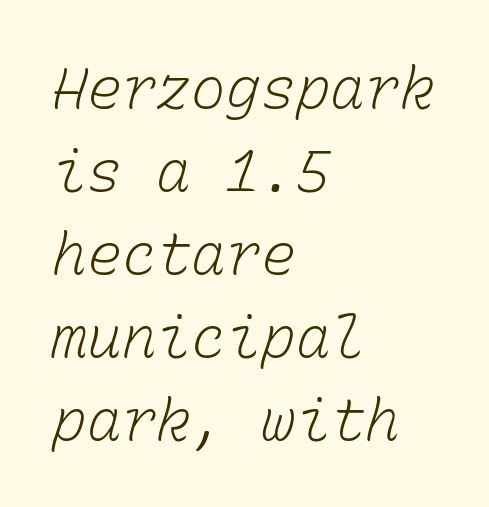
{"bold": "no", "weight": "light", "width": "normal", "stroke_contrast": "low", "x_height": "medium", "monospaced": "yes", "underline": "no", "align": "left", "line_spacing": "normal", "line_spacing_ratio": 1.43, "letter_spacing": "normal", "letter_spacing_em": 0.0, "glyph_px": 58}
